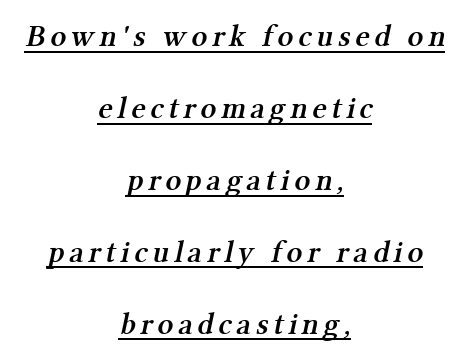
A centered setting, common on invitations and titles, is used for this passage. A typesetter would call this proportional, since set widths differ per character. Does the weight exceed regular? Yes, but only to semibold. Does a line run under the words? Yes, clearly.
